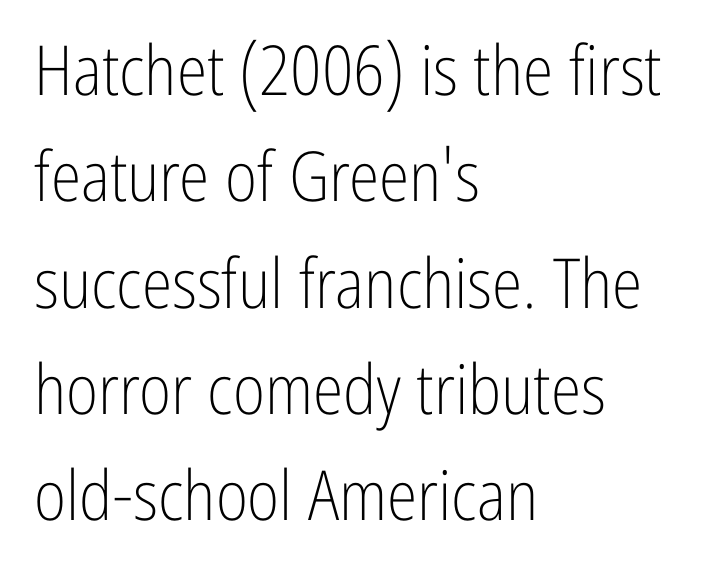
Q: Is the text bold? A: No.
Q: Is the text italic (slanted)? A: No, it is upright.
Q: Is the typeface a serif or a sans-serif typeface? A: Sans-serif.
Q: Is the text underlined? A: No.
Q: How is the paragraph aligned? A: Left-aligned.
Q: Is the spacing between letters normal or unusually wide? A: Normal.
Q: Is the spacing between lines tight, normal or loose? A: Normal.
Q: Width (condensed, normal, or wide)? A: Condensed.
Q: Stroke contrast? A: Low.
Q: x-height? A: Medium.
Q: Monospaced? A: No.
